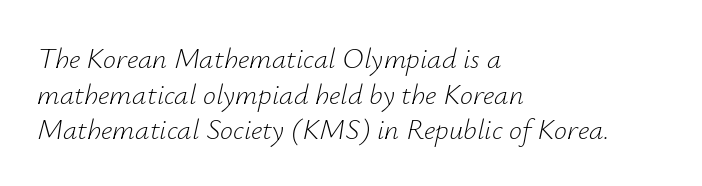
The space directly below the letters is spotless. Words appear dense and cohesive because spacing is normal. Stem width sits at or under what a default text font uses. Think of a printed novel: that variable character pitch is what you see here. In terms of posture, this sample is oblique.
